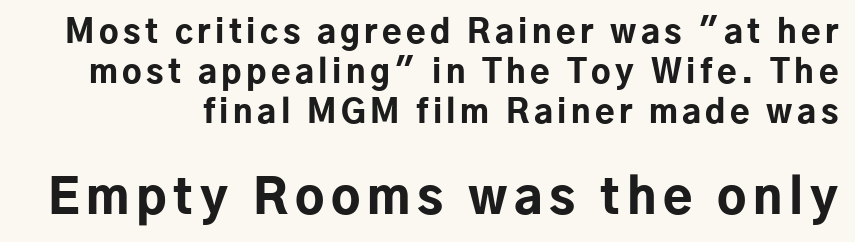
{"serif": "no", "italic": "no", "bold": "yes", "weight": "bold", "width": "normal", "stroke_contrast": "low", "x_height": "medium", "monospaced": "no", "underline": "no", "line_spacing": "normal", "line_spacing_ratio": 1.25, "larger_block": "second", "size_ratio": 1.5, "glyph_px": 48}
